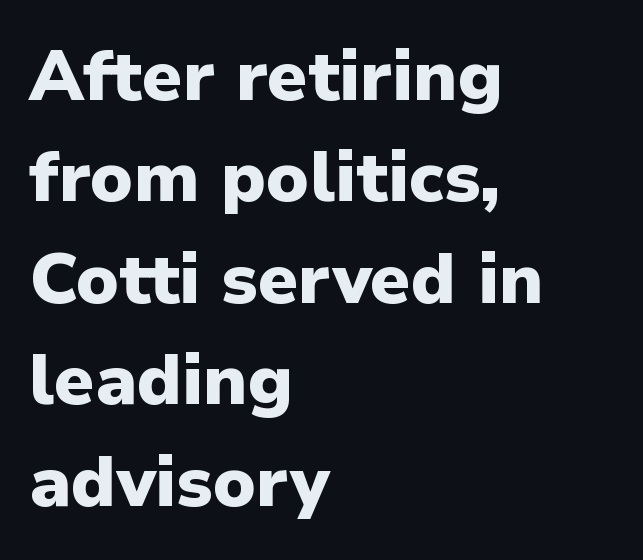
{"serif": "no", "italic": "no", "bold": "yes", "weight": "heavy", "width": "normal", "stroke_contrast": "low", "x_height": "medium", "monospaced": "no", "underline": "no", "align": "left", "line_spacing": "normal", "line_spacing_ratio": 1.45, "letter_spacing": "normal", "letter_spacing_em": 0.0, "glyph_px": 70}
